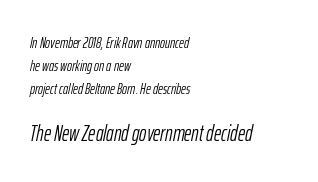
{"italic": "yes", "lean": "right", "slant_degrees": 12, "bold": "no", "underline": "no", "align": "left", "line_spacing": "normal", "line_spacing_ratio": 1.53, "letter_spacing": "normal", "letter_spacing_em": 0.0, "larger_block": "second", "size_ratio": 1.47, "glyph_px": 22}
